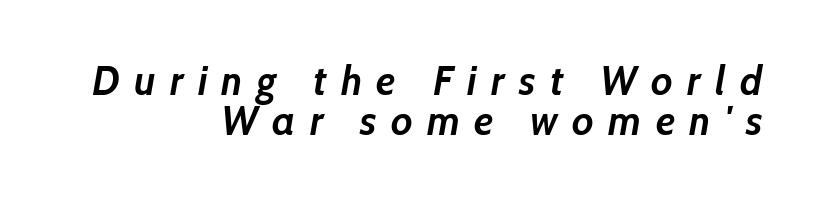
The image shows 41 px semibold type, italic (leaning right); set right-aligned, tight line spacing (0.98x), unusually wide letter spacing (+0.35 em), not underlined; low stroke contrast and a medium x-height.
